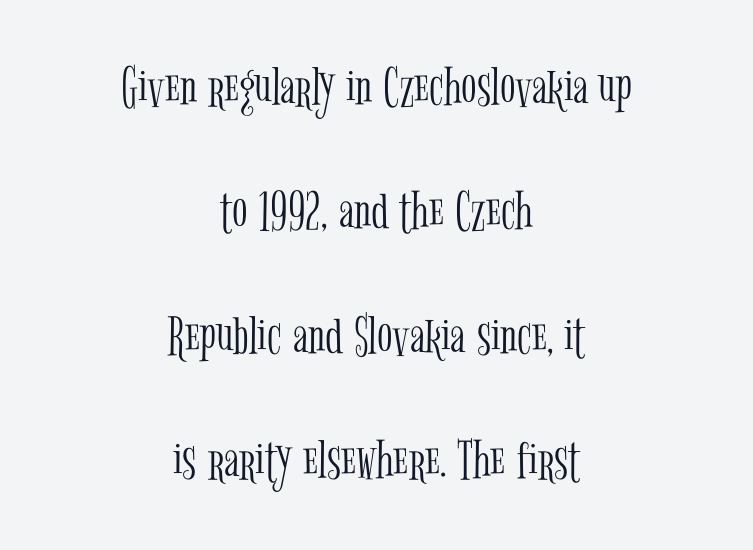
{"serif": "yes", "italic": "no", "bold": "no", "weight": "light", "width": "condensed", "stroke_contrast": "low", "x_height": "medium", "monospaced": "no", "underline": "no", "align": "center", "line_spacing": "loose", "line_spacing_ratio": 2.18, "letter_spacing": "normal", "letter_spacing_em": 0.0, "glyph_px": 57}
